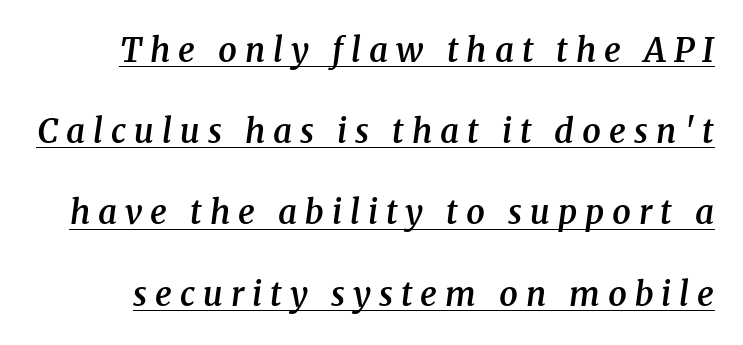
Observe the lean: these are italic letterforms. Notice the wide empty band between every row — that's loose leading. A typesetter would call this proportional, since set widths differ per character. The face used here appears with an underline applied. Short note: letters widely spaced. A bit beefed up — I'd call it semibold rather than bold.
